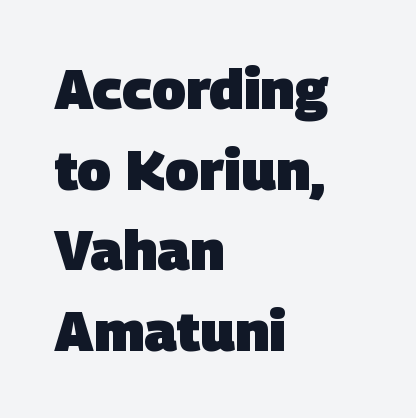
{"serif": "no", "bold": "yes", "weight": "heavy", "width": "normal", "stroke_contrast": "low", "x_height": "large", "monospaced": "no", "underline": "no", "align": "left", "line_spacing": "normal", "line_spacing_ratio": 1.44, "letter_spacing": "normal", "letter_spacing_em": 0.0, "glyph_px": 56}
